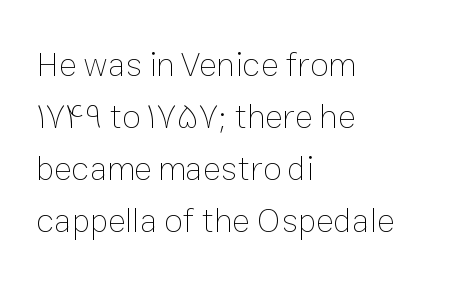
Q: Is the text bold? A: No.
Q: Is the text italic (slanted)? A: No, it is upright.
Q: Is the text underlined? A: No.
Q: How is the paragraph aligned? A: Left-aligned.
Q: Is the spacing between letters normal or unusually wide? A: Normal.
Q: Is the spacing between lines tight, normal or loose? A: Normal.
Q: Width (condensed, normal, or wide)? A: Normal.
Q: Stroke contrast? A: Low.
Q: x-height? A: Medium.
Q: Monospaced? A: No.
